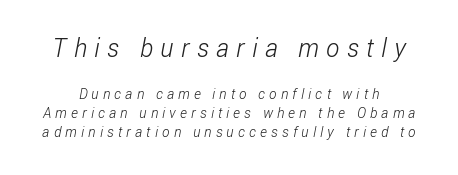
Notice how descenders clear the ascenders below comfortably — that's standard leading. The characters are drawn with everyday or finer stroke widths. Students, note that the glyphs here are deliberately spaced far apart. Size contrast runs from large at the top to small at the bottom. The string is rendered with underlining switched off.
